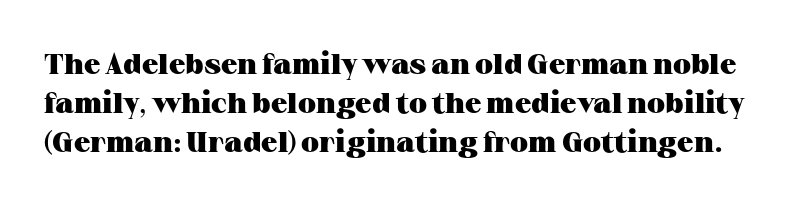
{"serif": "yes", "italic": "no", "bold": "yes", "weight": "heavy", "width": "wide", "stroke_contrast": "medium", "x_height": "medium", "monospaced": "no", "underline": "no", "line_spacing": "normal", "line_spacing_ratio": 1.35, "letter_spacing": "normal", "letter_spacing_em": 0.0, "glyph_px": 29}
